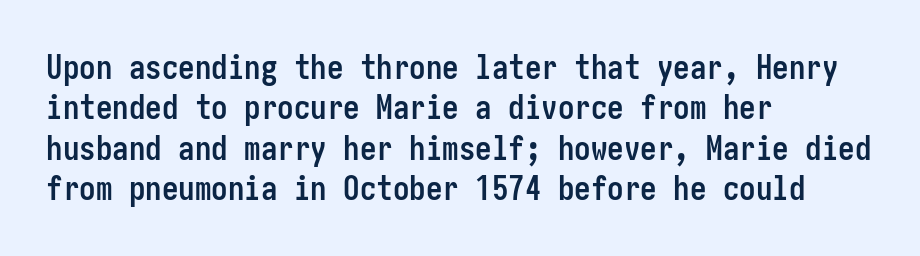
Short note: letters normally spaced. Strokes here are thick enough to call this a true bold. The gap between lines stays unmarked. You can tell from the bare stems that sans-serif type was used. Does the copy run flush right? No — it runs flush left.
